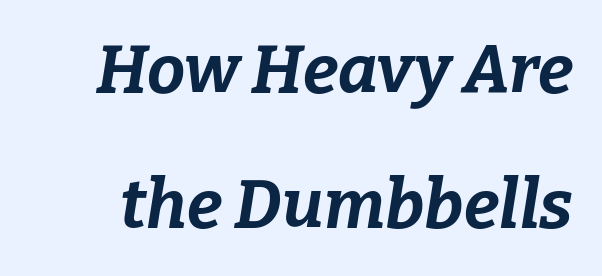
The image shows 68 px bold type, italic (leaning right); set loose line spacing (1.98x), normal letter spacing, not underlined; low stroke contrast and a medium x-height.
